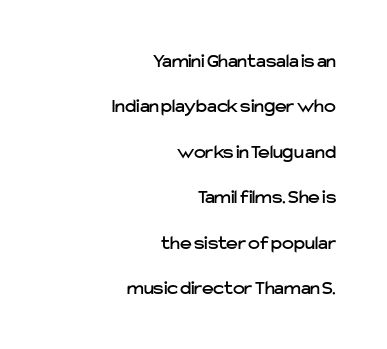
{"italic": "no", "underline": "no", "align": "right", "line_spacing": "loose", "line_spacing_ratio": 2.27, "letter_spacing": "normal", "letter_spacing_em": 0.0, "glyph_px": 20}
